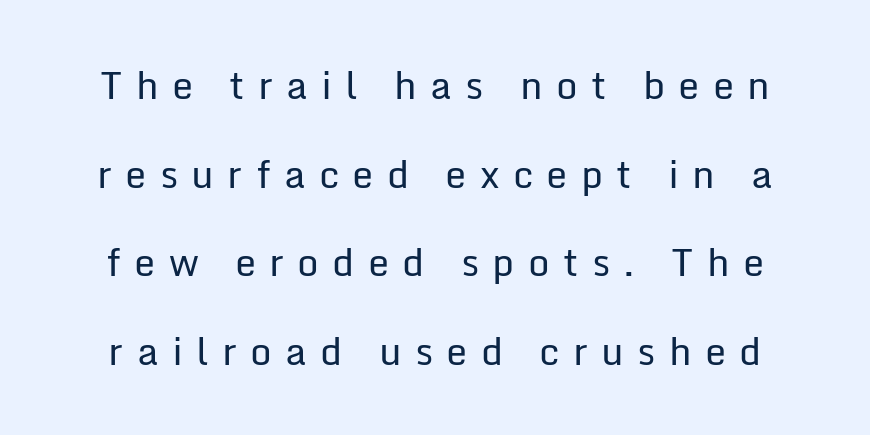
{"serif": "no", "italic": "no", "bold": "no", "weight": "regular", "width": "normal", "stroke_contrast": "low", "x_height": "medium", "monospaced": "no", "underline": "no", "line_spacing": "loose", "line_spacing_ratio": 2.33, "letter_spacing": "wide", "letter_spacing_em": 0.35, "glyph_px": 38}
